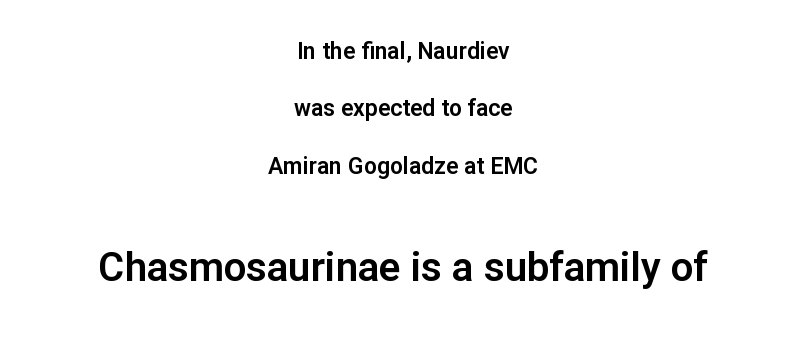
The image shows 40 px sans-serif type, upright; set centered, loose line spacing (2.5x), normal letter spacing, not underlined; the second (bottom) block is 1.74x larger; low stroke contrast and a medium x-height.
